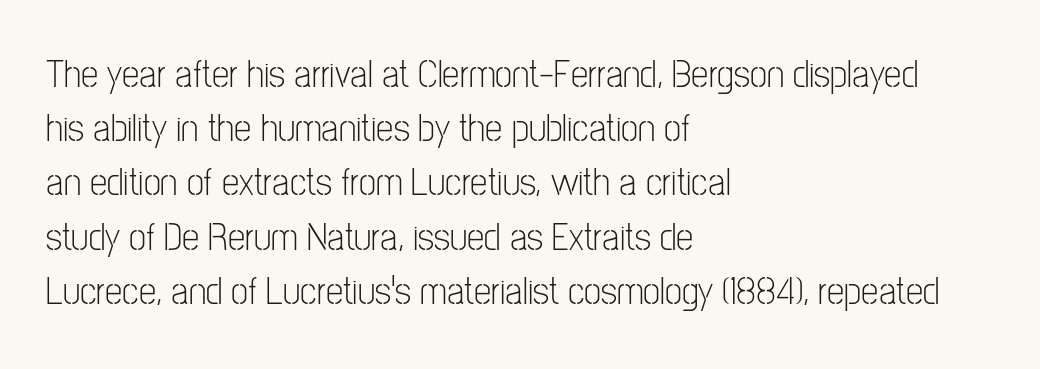
{"serif": "no", "italic": "no", "bold": "no", "weight": "light", "width": "condensed", "stroke_contrast": "low", "x_height": "medium", "monospaced": "no", "underline": "no", "align": "left", "line_spacing": "normal", "line_spacing_ratio": 1.39, "letter_spacing": "normal", "letter_spacing_em": 0.0, "glyph_px": 39}
